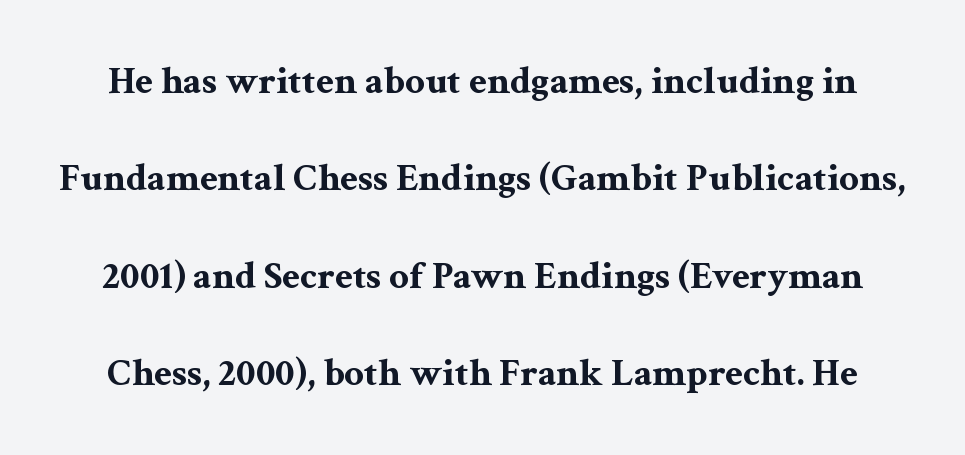
Notice how the stems are strictly vertical — no italics here. The rendering keeps characters at their native spacing. The string is rendered with underlining switched off. The typeface chosen for these lines features serifs. Honestly, the rows look like they've been pulled way apart. Its strokes are broad and dark, the hallmark of bold type.
